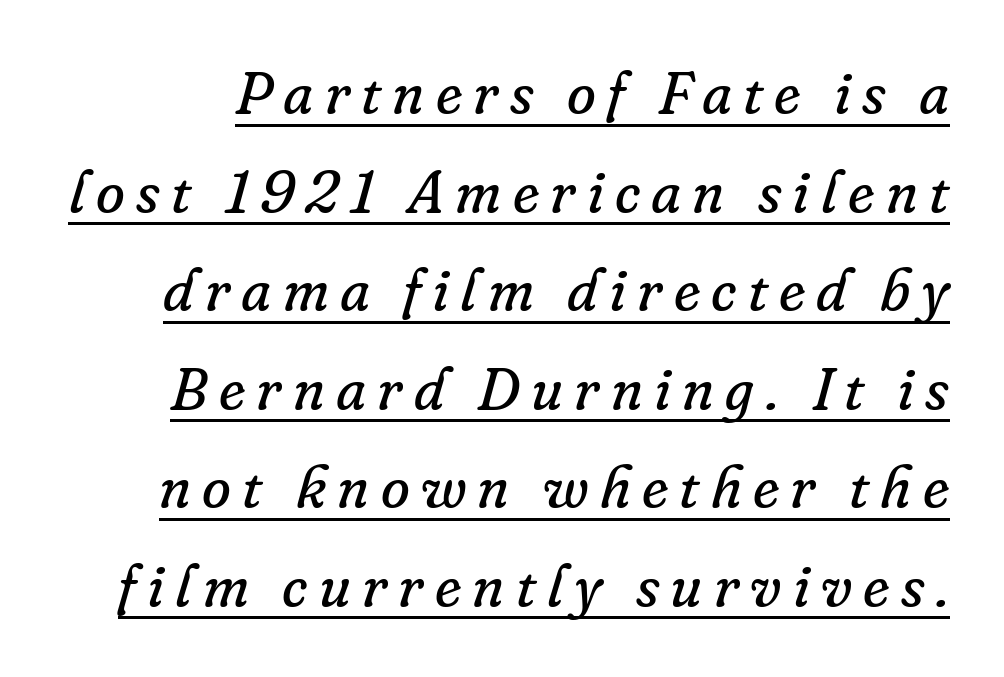
{"serif": "yes", "italic": "yes", "lean": "right", "slant_degrees": 16, "bold": "no", "weight": "regular", "width": "normal", "stroke_contrast": "low", "x_height": "small", "monospaced": "no", "underline": "yes", "line_spacing": "normal", "line_spacing_ratio": 1.67, "glyph_px": 59}
